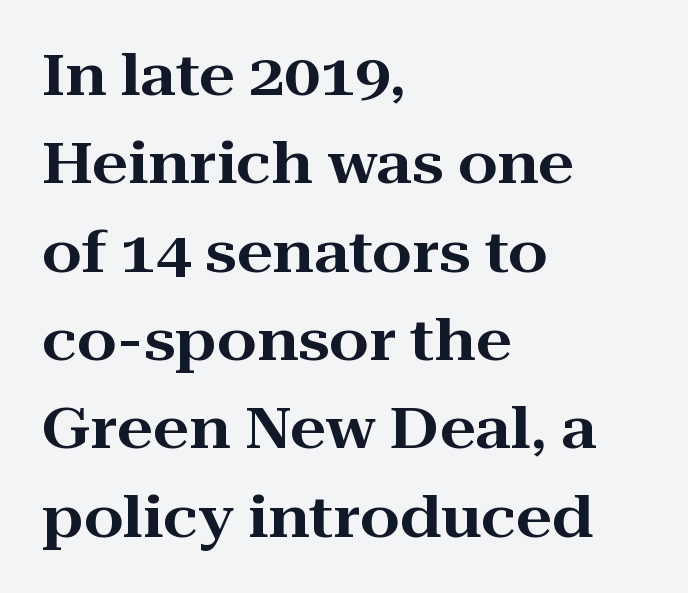
The image shows 57 px wide serif type, upright; set left-aligned, normal line spacing (1.55x), normal letter spacing, not underlined; high stroke contrast and a medium x-height.
